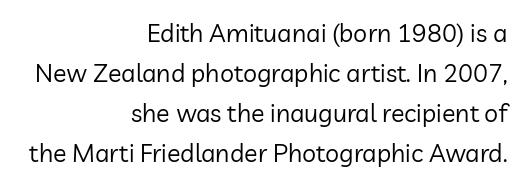
{"italic": "no", "bold": "no", "underline": "no", "align": "right", "line_spacing": "normal", "line_spacing_ratio": 1.6, "letter_spacing": "normal", "letter_spacing_em": 0.0, "glyph_px": 25}
